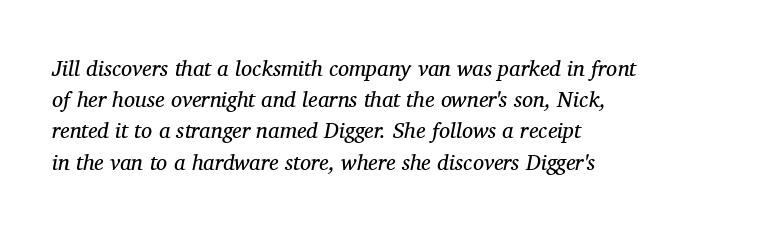
Teacher's note: observe the even left margin — that is flush-left alignment. The specimen omits any rule beneath the text block's lines. The face used here has a pronounced slope to its letters. No letter is thick-stroked: the sample isn't bold. Glyph-to-glyph distance matches everyday printed text. Horizontal bands of white between lines are of average thickness.
